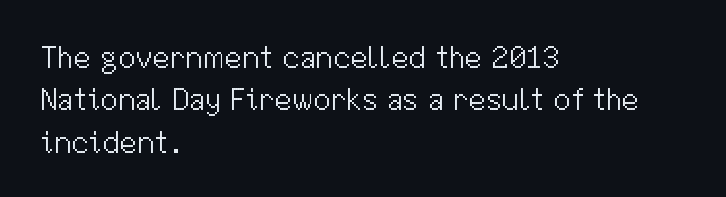
{"serif": "no", "italic": "no", "bold": "no", "weight": "light", "width": "normal", "stroke_contrast": "medium", "x_height": "medium", "monospaced": "no", "underline": "no", "align": "left", "line_spacing": "normal", "line_spacing_ratio": 1.37, "letter_spacing": "normal", "letter_spacing_em": 0.0, "glyph_px": 31}
